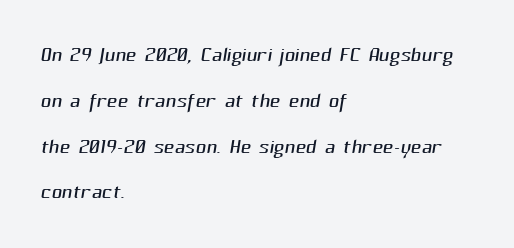
{"serif": "no", "bold": "no", "weight": "light", "width": "normal", "stroke_contrast": "medium", "x_height": "medium", "monospaced": "no", "underline": "no", "align": "left", "line_spacing": "normal", "line_spacing_ratio": 1.58, "letter_spacing": "normal", "letter_spacing_em": 0.0, "glyph_px": 29}
